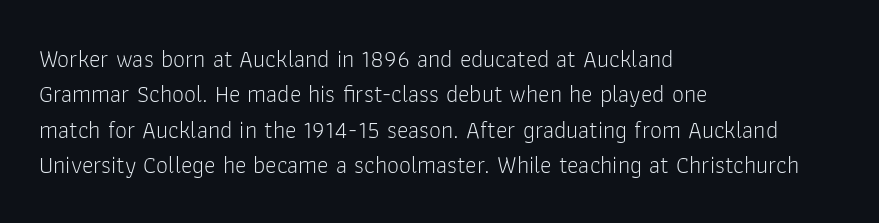
The image shows 24 px text type, upright; set left-aligned, normal line spacing (1.47x), normal letter spacing, not underlined.
